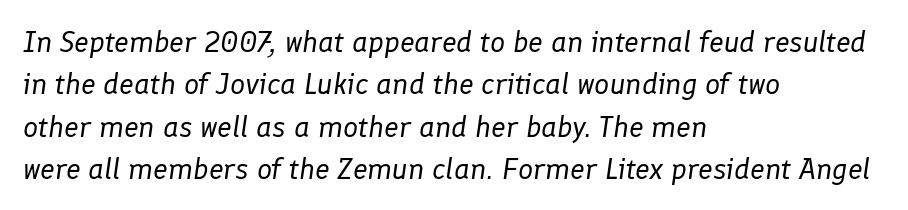
{"italic": "yes", "lean": "right", "slant_degrees": 8, "bold": "no", "weight": "regular", "width": "normal", "stroke_contrast": "low", "x_height": "medium", "monospaced": "no", "underline": "no", "align": "left", "line_spacing": "normal", "line_spacing_ratio": 1.41, "letter_spacing": "normal", "letter_spacing_em": 0.0, "glyph_px": 30}
